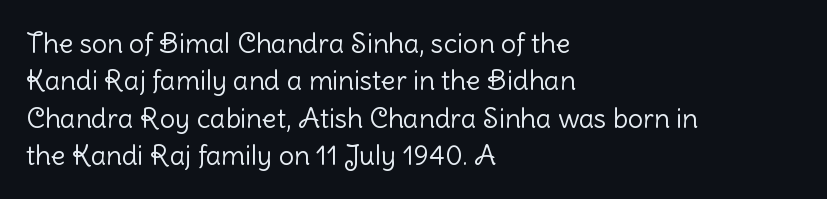
Q: Is the text bold? A: No.
Q: Is the text italic (slanted)? A: No, it is upright.
Q: Is the text underlined? A: No.
Q: How is the paragraph aligned? A: Left-aligned.
Q: Is the spacing between letters normal or unusually wide? A: Normal.
Q: Is the spacing between lines tight, normal or loose? A: Normal.
